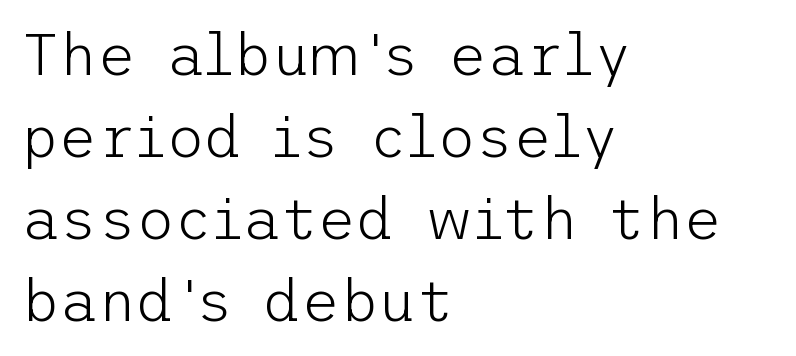
Q: Is the text bold? A: No.
Q: Is the text italic (slanted)? A: No, it is upright.
Q: Is the typeface a serif or a sans-serif typeface? A: Sans-serif.
Q: Is the text underlined? A: No.
Q: How is the paragraph aligned? A: Left-aligned.
Q: Is the spacing between letters normal or unusually wide? A: Normal.
Q: Is the spacing between lines tight, normal or loose? A: Normal.
Q: Width (condensed, normal, or wide)? A: Normal.
Q: Stroke contrast? A: Low.
Q: x-height? A: Medium.
